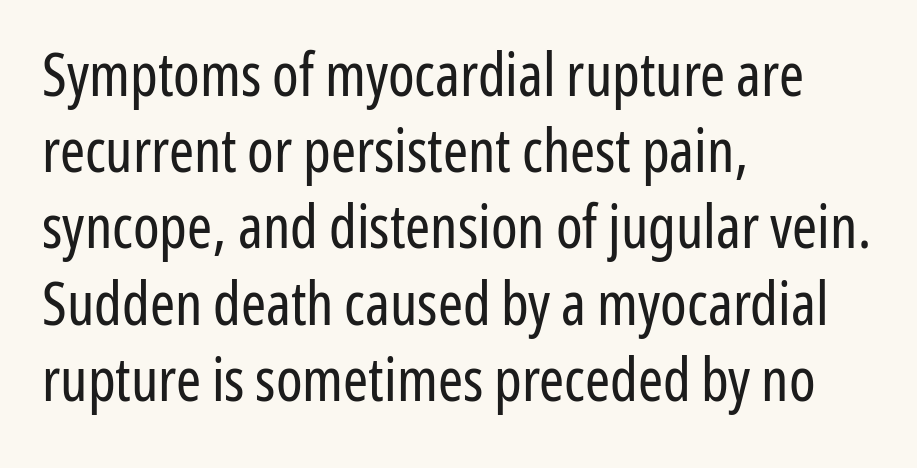
{"serif": "no", "italic": "no", "bold": "no", "weight": "regular", "width": "condensed", "stroke_contrast": "low", "x_height": "medium", "monospaced": "no", "underline": "no", "align": "left", "line_spacing": "normal", "line_spacing_ratio": 1.27, "letter_spacing": "normal", "letter_spacing_em": 0.0, "glyph_px": 60}
